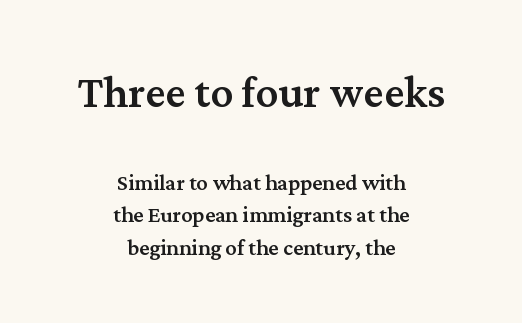
Does the copy run flush right? No — it is centered line by line. Do the characters align in a grid? No, the font is proportional. Quick note: not italic, upright. These lines keep a tight, regular rhythm from letter to letter.
